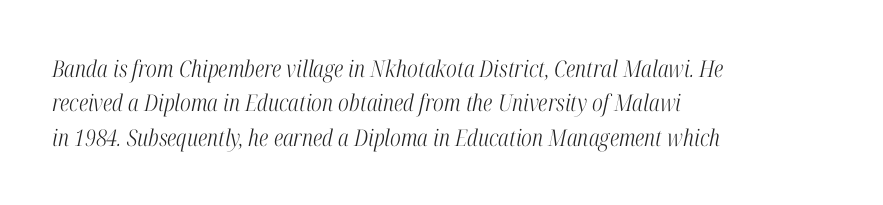
The image shows 23 px text type, italic (leaning right); set left-aligned, normal line spacing (1.49x), normal letter spacing, not underlined.
